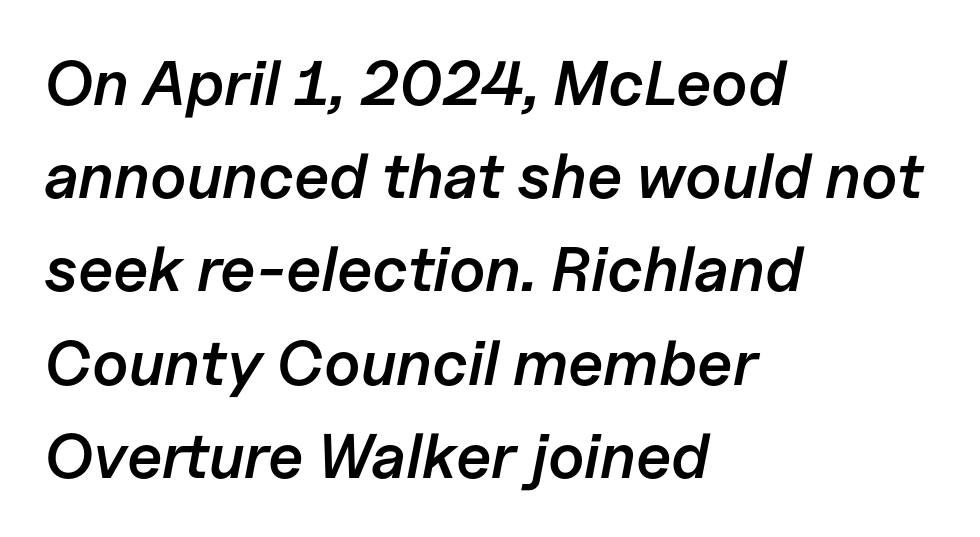
One glance says typical: line gaps are just what's usual. A bare baseline throughout the passage. When letters slant like this, we call the style italic. Do the characters align in a grid? No, the font is proportional. In CSS terms this would be text-align: left.
